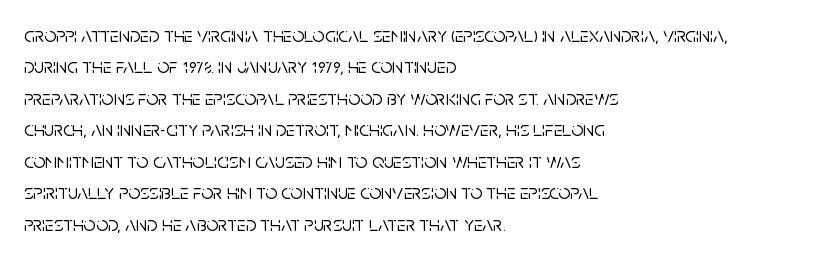
Q: Is the text italic (slanted)? A: No, it is upright.
Q: Is the text underlined? A: No.
Q: How is the paragraph aligned? A: Left-aligned.
Q: Is the spacing between letters normal or unusually wide? A: Normal.
Q: Is the spacing between lines tight, normal or loose? A: Normal.
